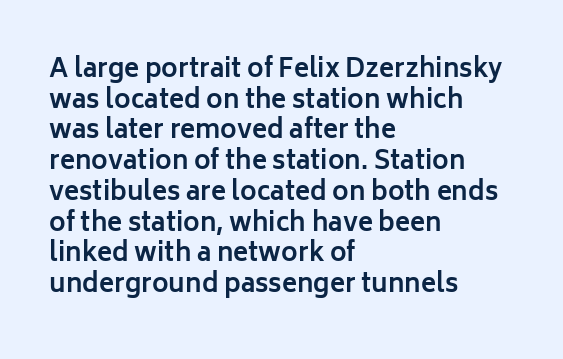
Q: Is the text bold? A: Yes.
Q: Is the text italic (slanted)? A: No, it is upright.
Q: Is the text underlined? A: No.
Q: How is the paragraph aligned? A: Left-aligned.
Q: Is the spacing between letters normal or unusually wide? A: Normal.
